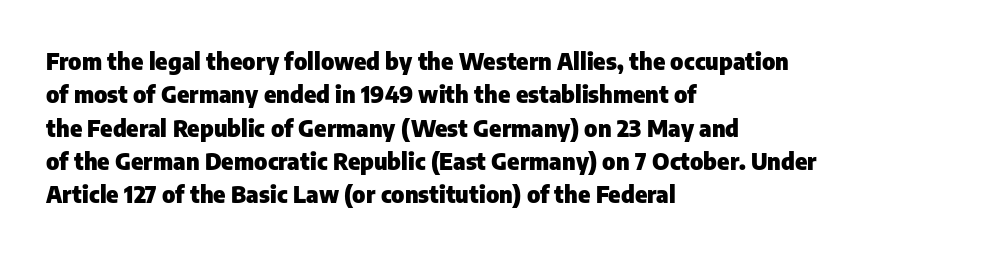
Every letter is thick-stroked: bold, no question. The space directly below the letters is spotless. How would I describe the line gaps? Plain and ordinary. A classic flush-left, rag-right setting is used for this passage. The specimen reads as upright at a glance.
